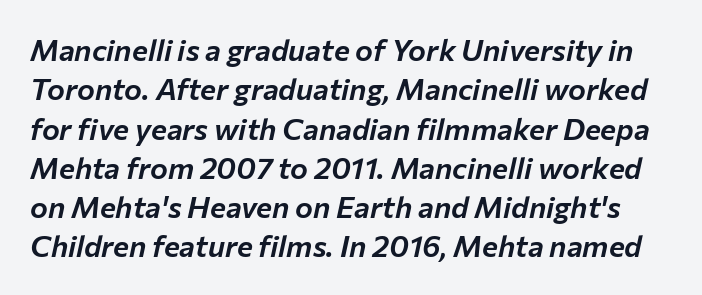
The image shows 30 px text type, italic (leaning right); set normal line spacing (1.31x), normal letter spacing, not underlined; low stroke contrast and a medium x-height.
